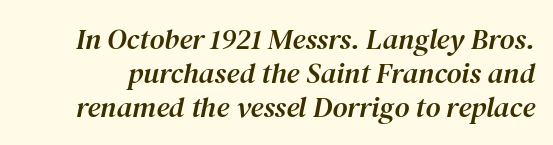
{"serif": "yes", "italic": "yes", "lean": "right", "slant_degrees": 12, "width": "normal", "stroke_contrast": "medium", "x_height": "medium", "monospaced": "no", "underline": "no", "line_spacing_ratio": 1.17, "letter_spacing": "normal", "letter_spacing_em": 0.0, "glyph_px": 29}
